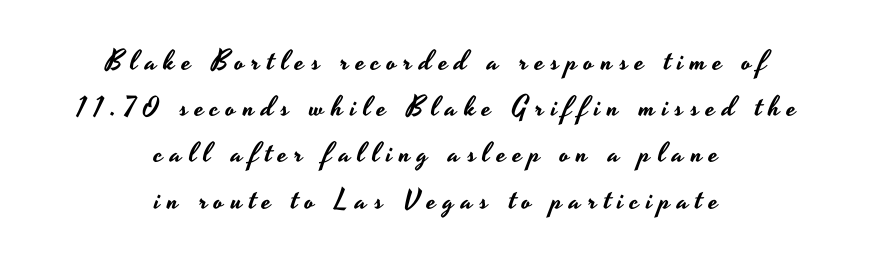
Q: Is the text italic (slanted)? A: Yes.
Q: Is the typeface a serif or a sans-serif typeface? A: Sans-serif.
Q: Is the text underlined? A: No.
Q: How is the paragraph aligned? A: Centered.
Q: Is the spacing between letters normal or unusually wide? A: Unusually wide.
Q: Is the spacing between lines tight, normal or loose? A: Normal.
Q: Width (condensed, normal, or wide)? A: Wide.
Q: Stroke contrast? A: Low.
Q: x-height? A: Small.
Q: Monospaced? A: No.
